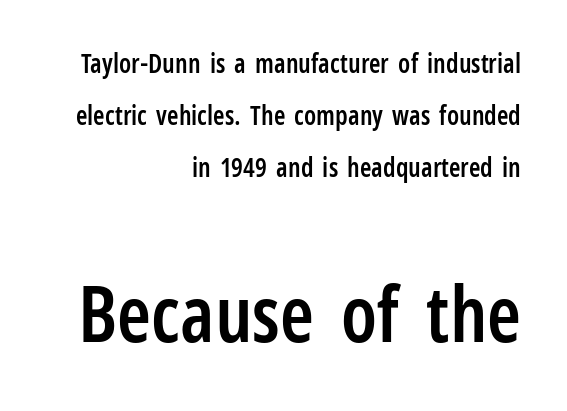
The string is rendered with underlining switched off. Here the glyphs are tracked normally, forming tight word shapes. These lines are composed in type without serifs. If you drew a ruler down the right edge, every line would touch it. Looks like regular typesetting: each glyph gets only the width it needs.
